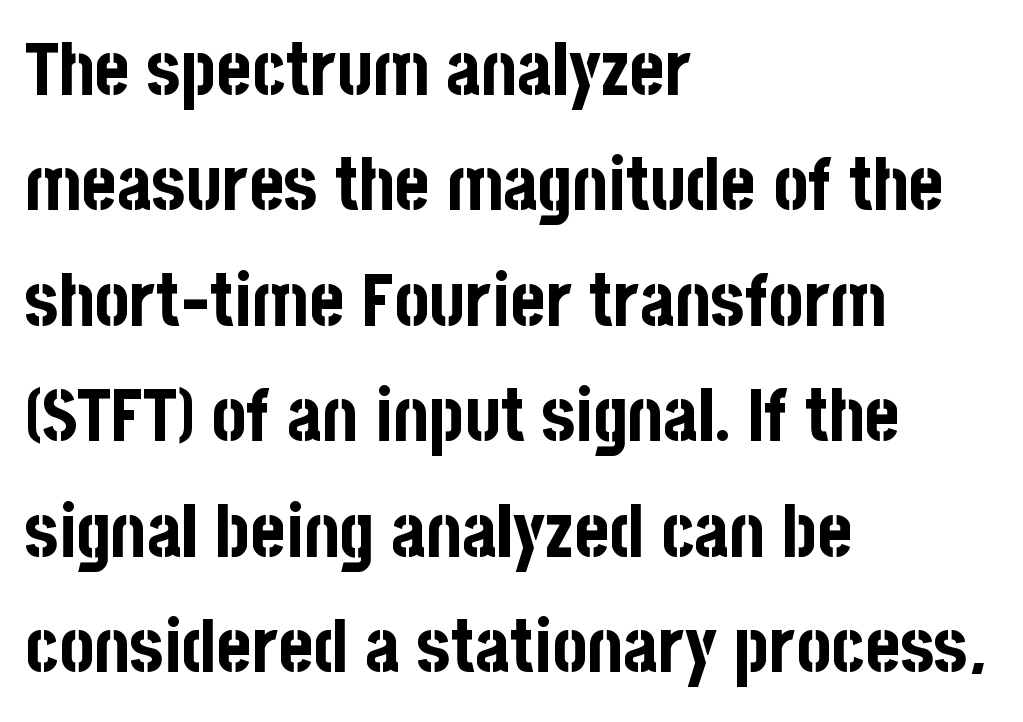
{"serif": "no", "italic": "no", "bold": "yes", "weight": "bold", "width": "condensed", "stroke_contrast": "low", "x_height": "large", "monospaced": "no", "underline": "no", "align": "left", "line_spacing": "normal", "line_spacing_ratio": 1.56, "letter_spacing": "normal", "letter_spacing_em": 0.0, "glyph_px": 74}
